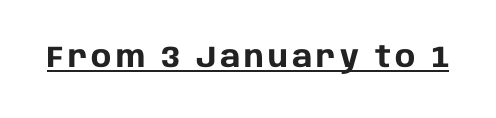
{"serif": "no", "italic": "no", "bold": "yes", "weight": "heavy", "width": "normal", "stroke_contrast": "low", "x_height": "large", "monospaced": "no", "underline": "yes", "glyph_px": 30}
